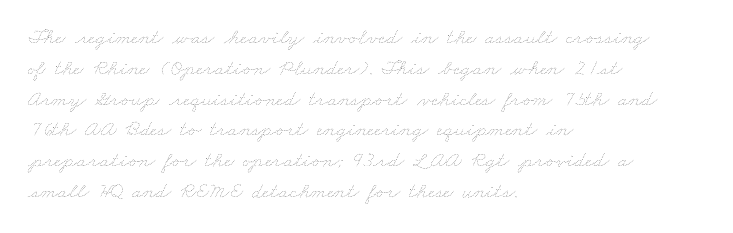
Glance below the letters and you will spot only blank space. Vertical spacing — default. Spacing between characters is what you'd get straight out of the box. Does the copy run flush right? No — it runs flush left. The typeface has the unassuming heft of standard copy or less.
